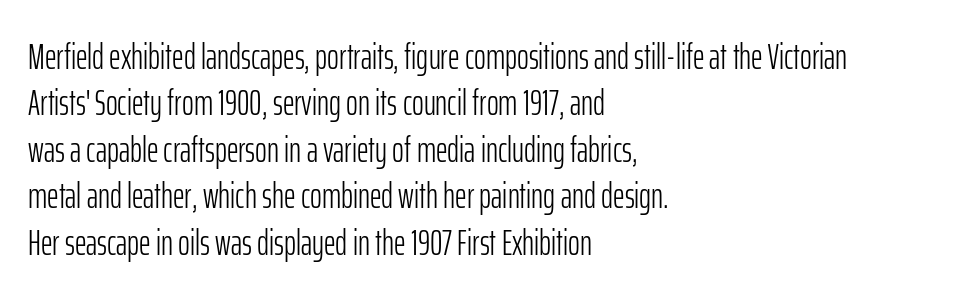
The image shows 36 px light, condensed sans-serif type, upright; set left-aligned, normal line spacing (1.29x), normal letter spacing, not underlined; low stroke contrast and a medium x-height.
